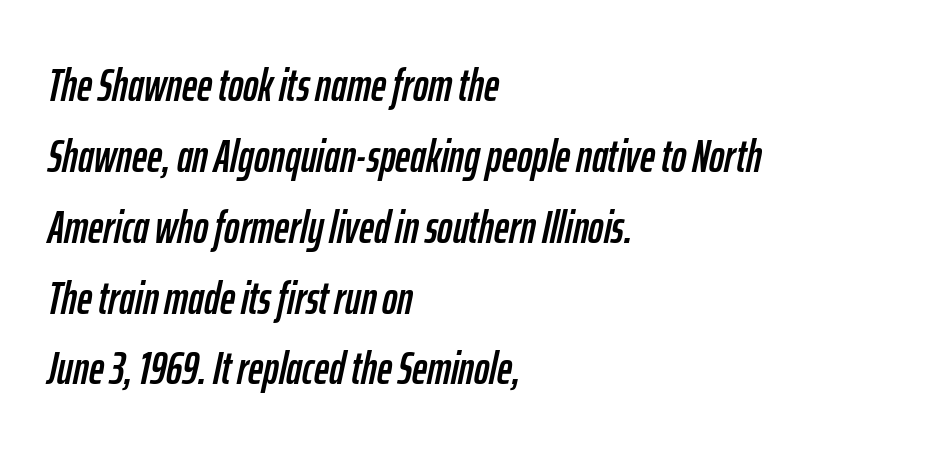
The image shows 46 px condensed type, italic (leaning right); set left-aligned, normal line spacing (1.54x), normal letter spacing, not underlined; low stroke contrast and a medium x-height.
